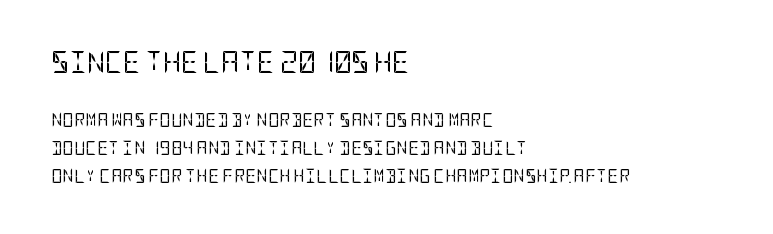
{"italic": "no", "bold": "no", "underline": "no", "align": "left", "line_spacing": "loose", "line_spacing_ratio": 2.0, "letter_spacing": "normal", "letter_spacing_em": 0.0, "larger_block": "first", "size_ratio": 1.57, "glyph_px": 22}
